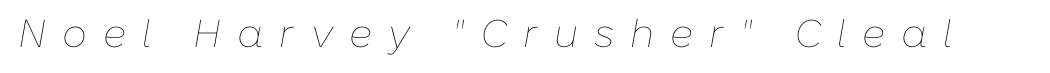
The rendering uses natural spacing where letterforms have individual widths. No letter is thick-stroked: the sample isn't bold. Honestly, there is no underline to notice here at all. There is plenty of visible air inserted between adjacent glyphs. Notice how the stems are inclined rather than vertical — that's the hallmark of italics.
